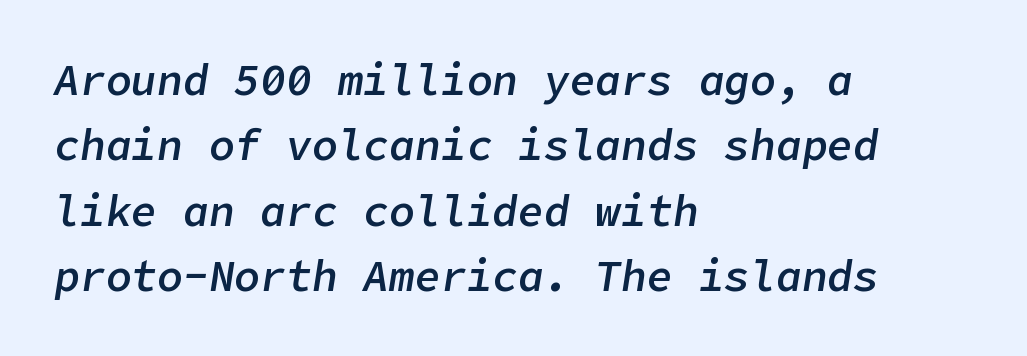
{"italic": "yes", "lean": "right", "slant_degrees": 9, "bold": "semi", "weight": "semibold", "width": "normal", "stroke_contrast": "low", "x_height": "medium", "underline": "no", "align": "left", "line_spacing": "normal", "line_spacing_ratio": 1.52, "letter_spacing": "normal", "letter_spacing_em": 0.0, "glyph_px": 43}
